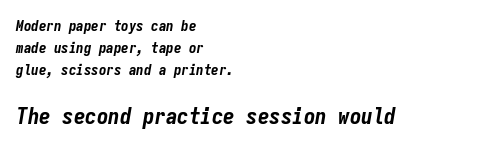
Note: smaller setting up top, larger setting below. Pretty heavy lettering here — definitely bold. Has an underline been added? It has not. Where is the straight margin? On the left. Characters follow at the spacing the type designer built in. In terms of leading, this rendering sits right in the middle.
